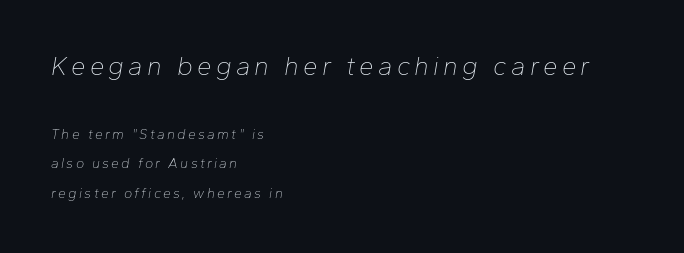
The image shows 26 px text type, italic (leaning right); set left-aligned, loose line spacing (2.09x), not underlined; the first (top) block is 1.86x larger.
